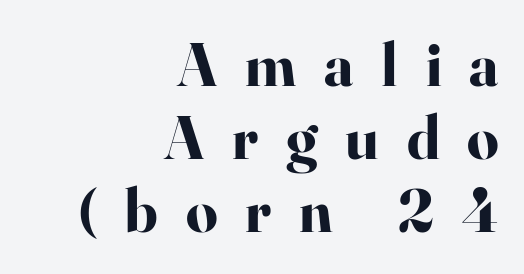
Anything drawn beneath the words? Only blank space. In terms of weight, the rendering is a true, heavy bold. The face used here is rendered with a markedly widened letterfit. These lines are composed in type with serifs. The rag falls on the left side of this text block. Note the varied advance widths — an 'i' is clearly narrower than an 'm'.
